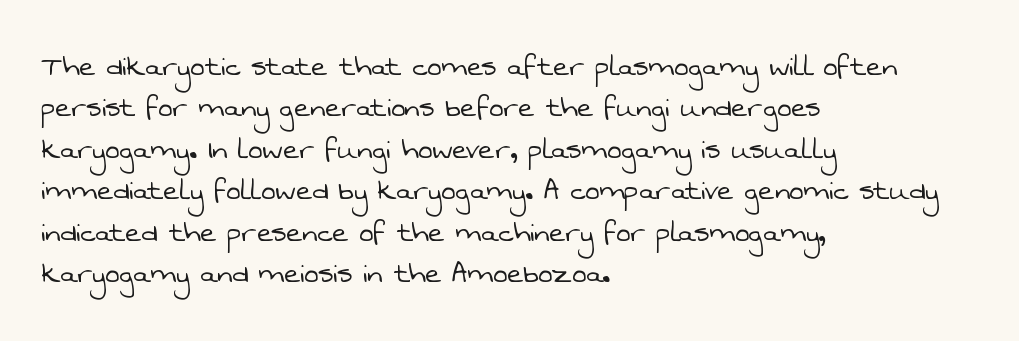
The image shows 34 px light sans-serif type; set left-aligned, line spacing 1.22x, normal letter spacing, not underlined; low stroke contrast and a medium x-height.
